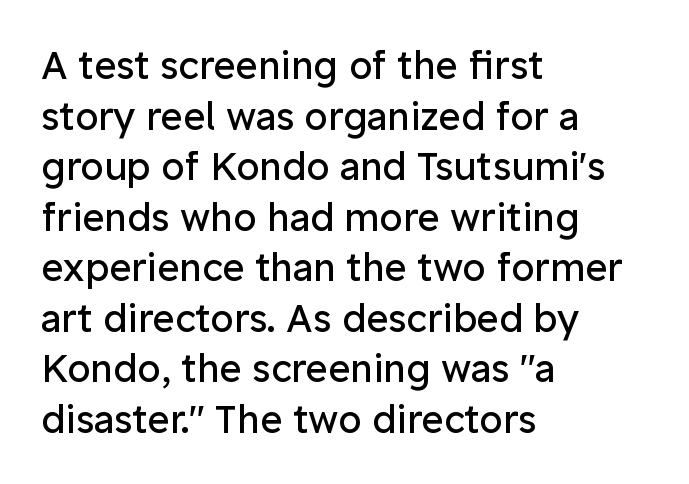
The image shows 38 px regular-weight sans-serif type, upright; set left-aligned, normal line spacing (1.33x), normal letter spacing, not underlined; low stroke contrast and a medium x-height.
